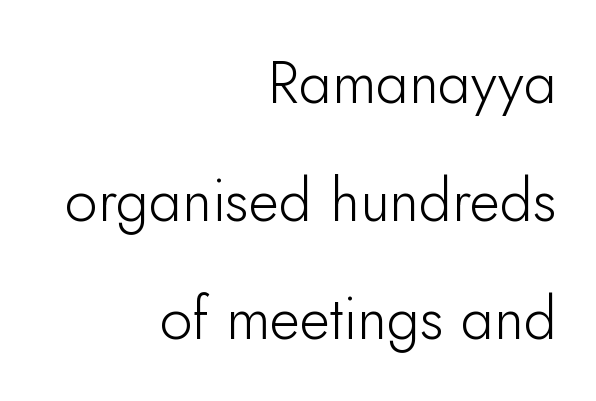
Q: Is the text bold? A: No.
Q: Is the text italic (slanted)? A: No, it is upright.
Q: Is the typeface a serif or a sans-serif typeface? A: Sans-serif.
Q: Is the text underlined? A: No.
Q: How is the paragraph aligned? A: Right-aligned.
Q: Is the spacing between letters normal or unusually wide? A: Normal.
Q: Is the spacing between lines tight, normal or loose? A: Loose.
Q: Width (condensed, normal, or wide)? A: Normal.
Q: Stroke contrast? A: Low.
Q: x-height? A: Small.
Q: Monospaced? A: No.
